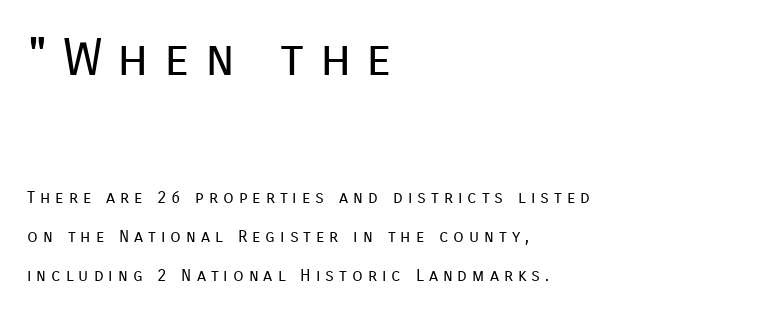
{"serif": "no", "italic": "no", "bold": "no", "weight": "regular", "width": "normal", "stroke_contrast": "low", "x_height": "medium", "monospaced": "no", "underline": "no", "align": "left", "line_spacing": "loose", "line_spacing_ratio": 2.28, "letter_spacing": "wide", "letter_spacing_em": 0.29, "larger_block": "first", "size_ratio": 3.06, "glyph_px": 52}
